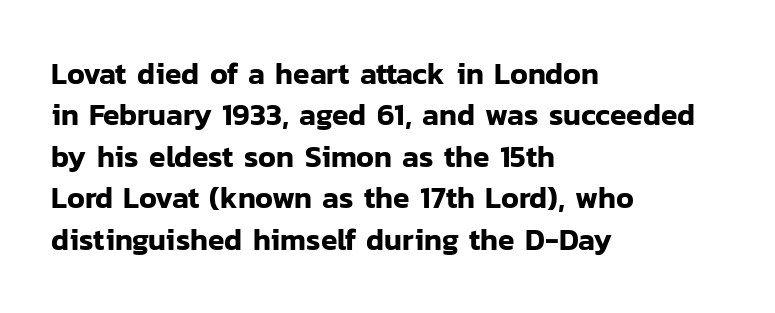
{"serif": "no", "italic": "no", "width": "normal", "stroke_contrast": "low", "x_height": "medium", "monospaced": "no", "underline": "no", "align": "left", "line_spacing": "normal", "line_spacing_ratio": 1.38, "letter_spacing": "normal", "letter_spacing_em": 0.0, "glyph_px": 30}
